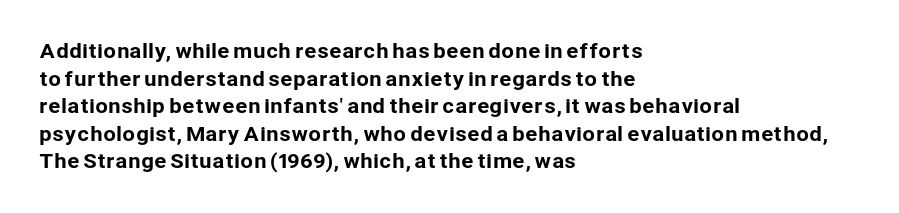
The image shows 20 px text type, upright; set left-aligned, normal line spacing (1.38x), normal letter spacing, not underlined.
